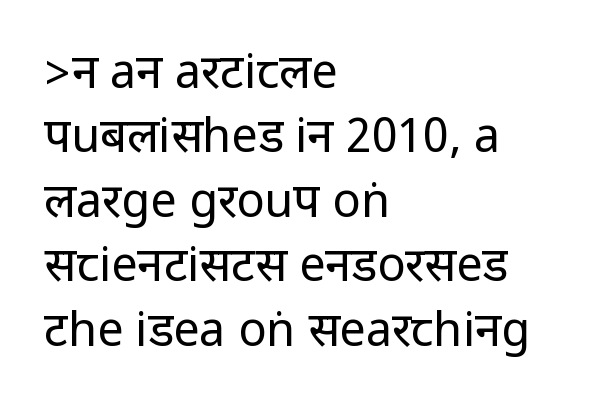
Compared with a typical body face, this is equally light or lighter still. A bare baseline throughout the passage. The passage is arranged the way most books set body copy — flush left. The space between consecutive lines is moderate. The font family rendered here belongs to the sans-serif group. The gaps between neighbouring characters are ordinary and unremarkable.
